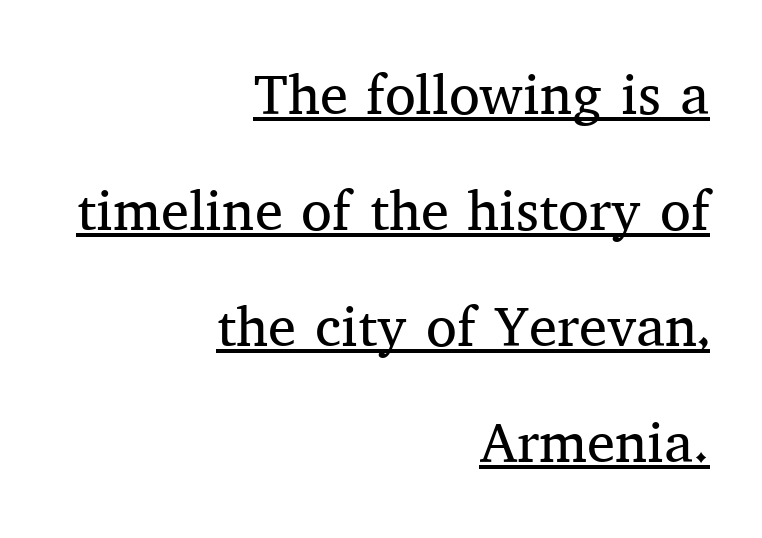
{"serif": "yes", "italic": "no", "bold": "no", "weight": "regular", "width": "normal", "stroke_contrast": "medium", "x_height": "medium", "monospaced": "no", "underline": "yes", "align": "right", "line_spacing": "loose", "line_spacing_ratio": 2.07, "letter_spacing": "normal", "letter_spacing_em": 0.0, "glyph_px": 56}
